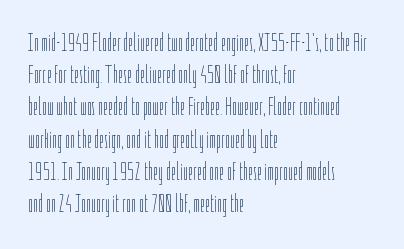
Q: Is the text bold? A: No.
Q: Is the text italic (slanted)? A: No, it is upright.
Q: Is the text underlined? A: No.
Q: How is the paragraph aligned? A: Left-aligned.
Q: Is the spacing between letters normal or unusually wide? A: Normal.
Q: Is the spacing between lines tight, normal or loose? A: Normal.
